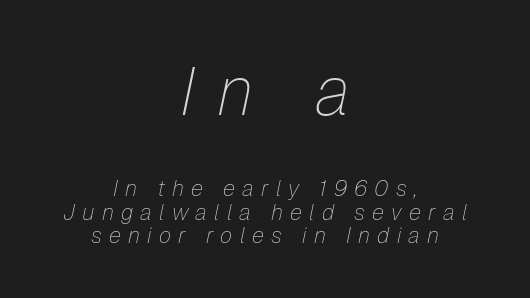
Q: Is the text bold? A: No.
Q: Is the text italic (slanted)? A: Yes, it leans right by about 12 degrees.
Q: Is the text underlined? A: No.
Q: How is the paragraph aligned? A: Centered.
Q: Is the spacing between letters normal or unusually wide? A: Unusually wide.
Q: Is the spacing between lines tight, normal or loose? A: Tight.
Q: Which block of text is set in a larger size, the first (top) or the second (bottom)? A: The first (top) one.
Q: Width (condensed, normal, or wide)? A: Normal.
Q: Stroke contrast? A: Low.
Q: x-height? A: Medium.
Q: Monospaced? A: No.
